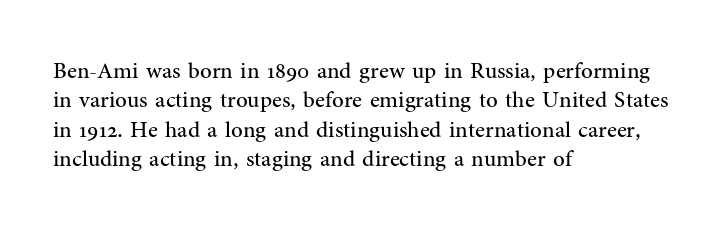
The image shows 23 px text type, upright; set left-aligned, normal line spacing (1.28x), normal letter spacing, not underlined.
